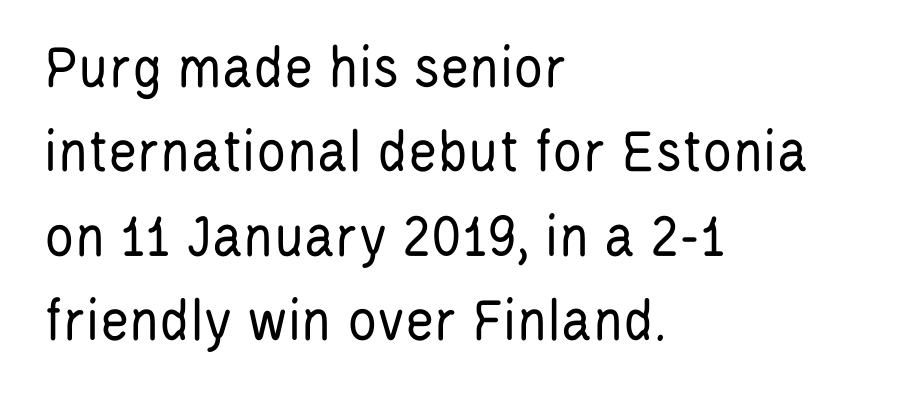
The image shows 62 px regular-weight, condensed sans-serif type, upright; set left-aligned, normal line spacing (1.36x), normal letter spacing, not underlined; low stroke contrast and a large x-height.
